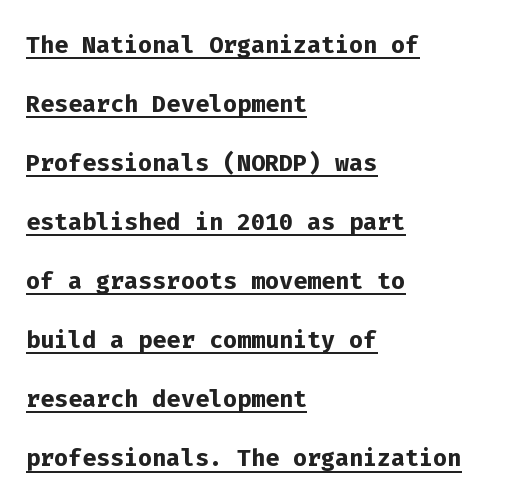
Descenders here cross a horizontal rule under the line. This sample uses an upright cut, with every glyph sitting square on the baseline. To sum up the face: it is a sans, with no serifs. Words appear dense and cohesive because spacing is normal. These lines are set flush left with a ragged right edge.
